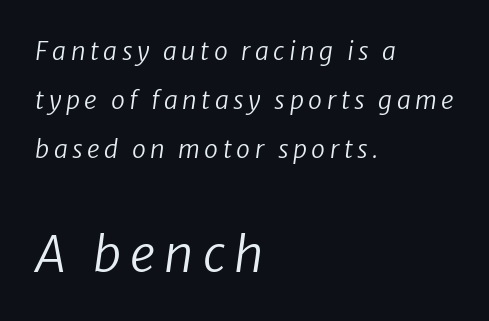
Q: Is the text bold? A: No.
Q: Is the text italic (slanted)? A: Yes, it leans right by about 8 degrees.
Q: Is the text underlined? A: No.
Q: How is the paragraph aligned? A: Left-aligned.
Q: Is the spacing between lines tight, normal or loose? A: Loose.
Q: Which block of text is set in a larger size, the first (top) or the second (bottom)? A: The second (bottom) one.
Q: Width (condensed, normal, or wide)? A: Normal.
Q: Stroke contrast? A: Low.
Q: x-height? A: Medium.
Q: Monospaced? A: No.
